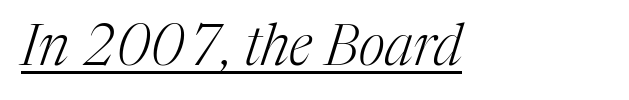
Does a line run under the words? Yes, clearly. Words appear dense and cohesive because spacing is normal. Do the characters align in a grid? No, the font is proportional. The lettering tilts uniformly, giving the passage an italic look. These glyphs show unthickened strokes, regular width or finer. What kind of face is this? One with serifs.
